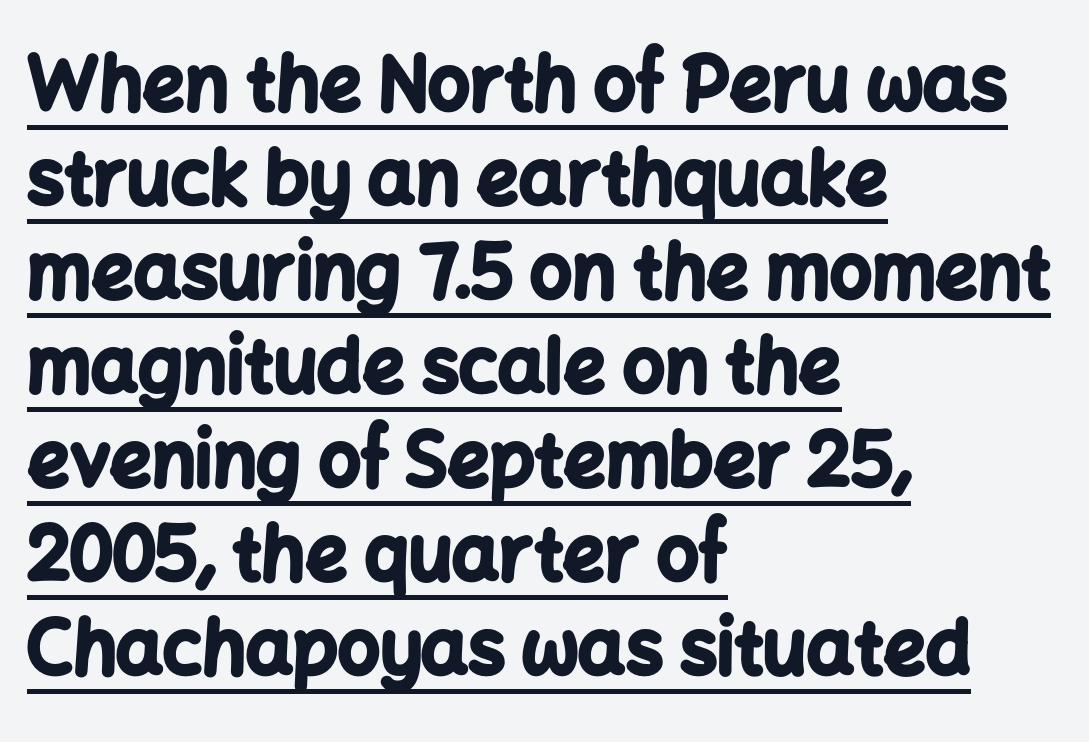
{"serif": "no", "italic": "no", "bold": "yes", "weight": "bold", "width": "normal", "stroke_contrast": "low", "x_height": "medium", "monospaced": "no", "underline": "yes", "align": "left", "line_spacing": "normal", "line_spacing_ratio": 1.27, "letter_spacing": "normal", "letter_spacing_em": 0.0, "glyph_px": 74}
